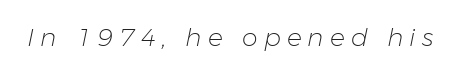
The image shows 25 px text type, italic (leaning right); set unusually wide letter spacing (+0.24 em), not underlined.
